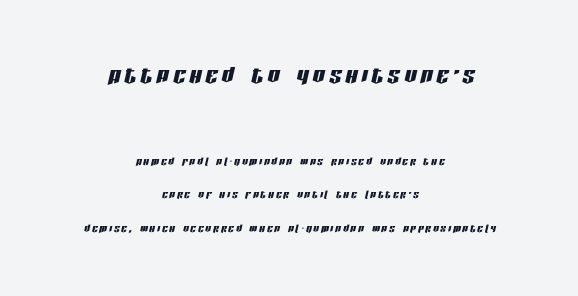
The image shows 30 px condensed type, italic (leaning right); set centered, loose line spacing (2.42x), not underlined; the first (top) block is 2.14x larger; low stroke contrast and a large x-height.
